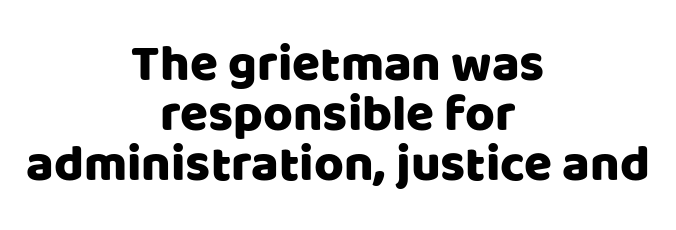
{"serif": "no", "italic": "no", "width": "normal", "stroke_contrast": "low", "x_height": "large", "monospaced": "no", "underline": "no", "align": "center", "line_spacing": "tight", "line_spacing_ratio": 0.98, "letter_spacing": "normal", "letter_spacing_em": 0.0, "glyph_px": 51}
